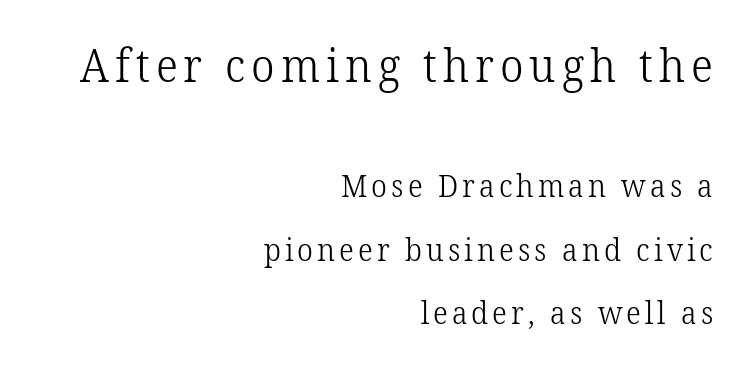
Q: Is the text bold? A: No.
Q: Is the text italic (slanted)? A: No, it is upright.
Q: Is the typeface a serif or a sans-serif typeface? A: Serif.
Q: Is the text underlined? A: No.
Q: How is the paragraph aligned? A: Right-aligned.
Q: Is the spacing between lines tight, normal or loose? A: Loose.
Q: Which block of text is set in a larger size, the first (top) or the second (bottom)? A: The first (top) one.
Q: Width (condensed, normal, or wide)? A: Normal.
Q: Stroke contrast? A: Low.
Q: x-height? A: Medium.
Q: Monospaced? A: No.
